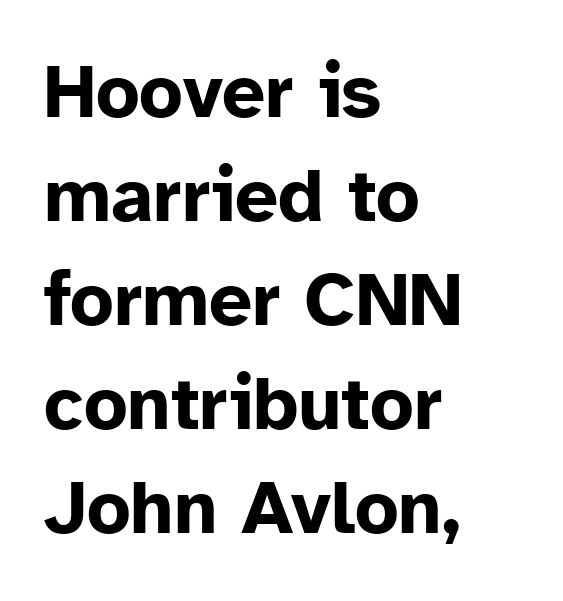
{"serif": "no", "italic": "no", "bold": "yes", "weight": "bold", "width": "normal", "stroke_contrast": "low", "x_height": "medium", "monospaced": "no", "underline": "no", "align": "left", "line_spacing": "normal", "line_spacing_ratio": 1.37, "letter_spacing": "normal", "letter_spacing_em": 0.0, "glyph_px": 76}
